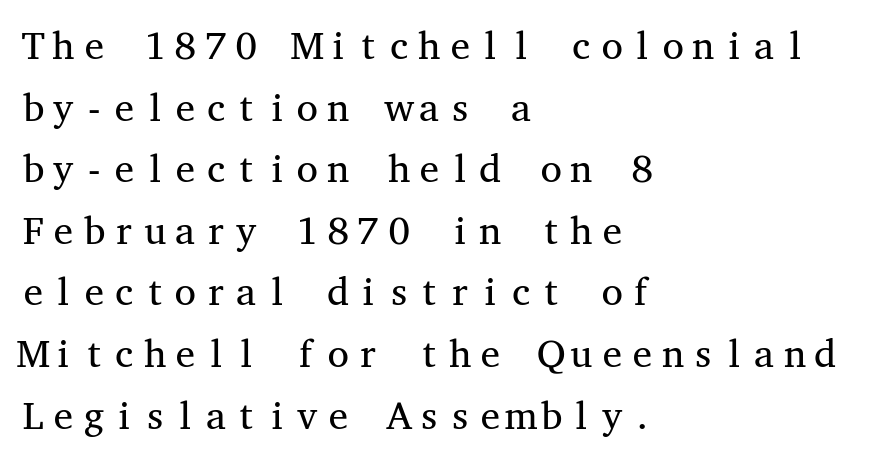
The rendering shows small feet on the letterforms — a serif design. This reads as an unemphasized weight, regular at the heaviest. Honestly, the row spacing looks completely unremarkable. Upright lettering throughout.
